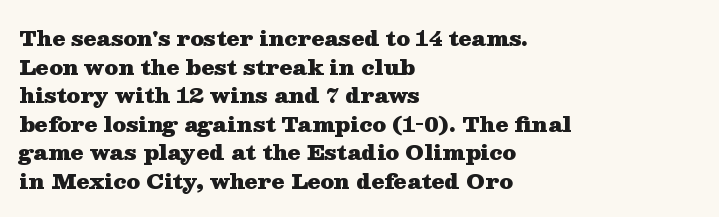
{"italic": "no", "bold": "yes", "underline": "no", "align": "left", "line_spacing": "normal", "line_spacing_ratio": 1.36, "letter_spacing": "normal", "letter_spacing_em": 0.0, "glyph_px": 21}
